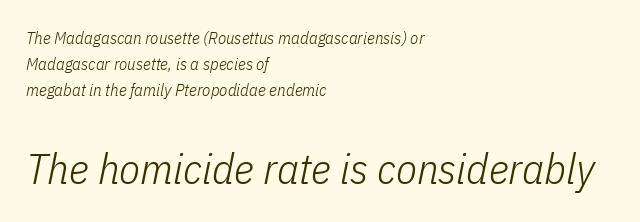
Q: Is the text bold? A: No.
Q: Is the text italic (slanted)? A: Yes, it leans right by about 11 degrees.
Q: Is the text underlined? A: No.
Q: How is the paragraph aligned? A: Left-aligned.
Q: Is the spacing between letters normal or unusually wide? A: Normal.
Q: Is the spacing between lines tight, normal or loose? A: Normal.
Q: Which block of text is set in a larger size, the first (top) or the second (bottom)? A: The second (bottom) one.
Q: Width (condensed, normal, or wide)? A: Condensed.
Q: Stroke contrast? A: Low.
Q: x-height? A: Medium.
Q: Monospaced? A: No.
